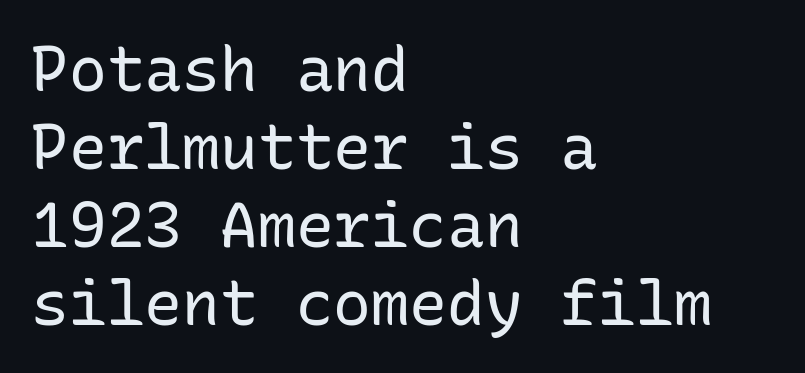
Q: Is the text bold? A: No.
Q: Is the text italic (slanted)? A: No, it is upright.
Q: Is the typeface a serif or a sans-serif typeface? A: Sans-serif.
Q: Is the text underlined? A: No.
Q: How is the paragraph aligned? A: Left-aligned.
Q: Is the spacing between letters normal or unusually wide? A: Normal.
Q: Width (condensed, normal, or wide)? A: Normal.
Q: Stroke contrast? A: Low.
Q: x-height? A: Medium.
Q: Monospaced? A: Yes.
